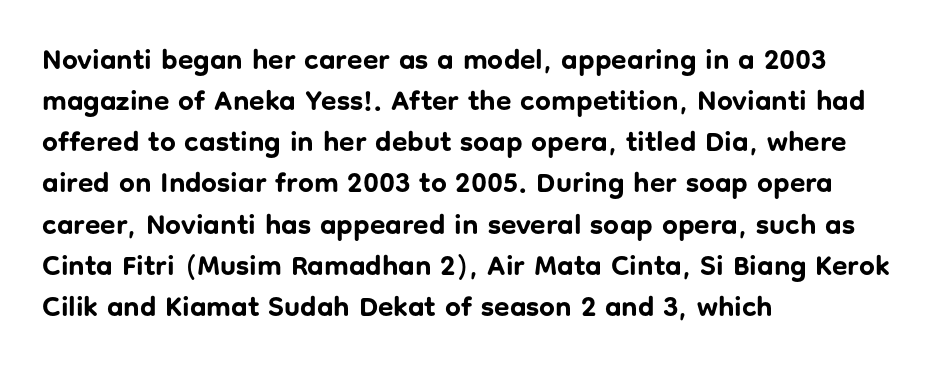
Q: Is the text bold? A: Yes.
Q: Is the text italic (slanted)? A: No, it is upright.
Q: Is the typeface a serif or a sans-serif typeface? A: Sans-serif.
Q: Is the text underlined? A: No.
Q: How is the paragraph aligned? A: Left-aligned.
Q: Is the spacing between letters normal or unusually wide? A: Normal.
Q: Is the spacing between lines tight, normal or loose? A: Normal.
Q: Width (condensed, normal, or wide)? A: Normal.
Q: Stroke contrast? A: Low.
Q: x-height? A: Medium.
Q: Monospaced? A: No.
